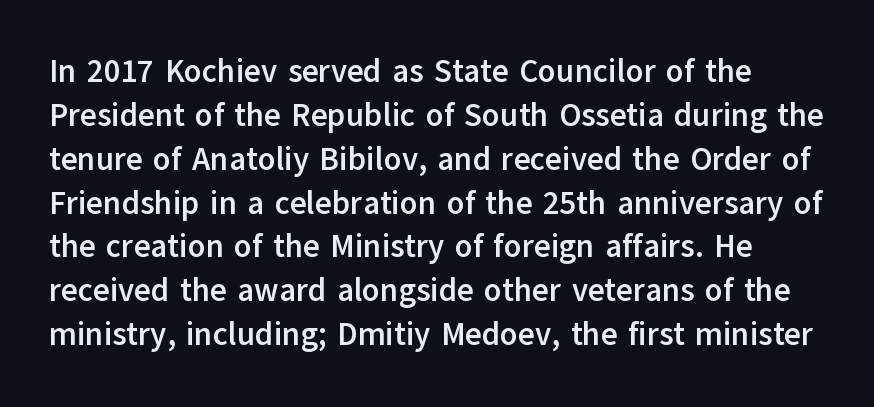
Varying glyph widths throughout — classic text-font behaviour. Posture: vertical. Note: no serifs on the glyphs. If you measured baseline to baseline, you'd find a middling distance. The specimen omits any rule beneath the text block's lines.
